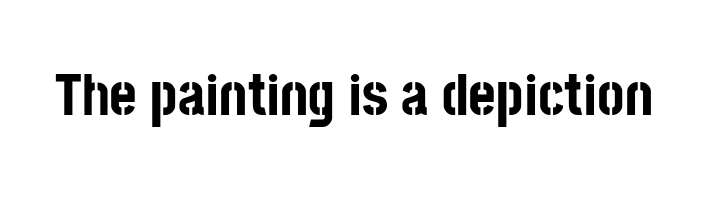
The image shows 59 px bold, condensed sans-serif type, upright; set normal letter spacing, not underlined; low stroke contrast and a large x-height.
